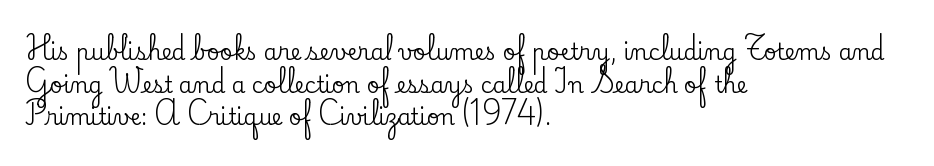
Q: Is the text italic (slanted)? A: No, it is upright.
Q: Is the text underlined? A: No.
Q: How is the paragraph aligned? A: Left-aligned.
Q: Is the spacing between letters normal or unusually wide? A: Normal.
Q: Is the spacing between lines tight, normal or loose? A: Normal.
